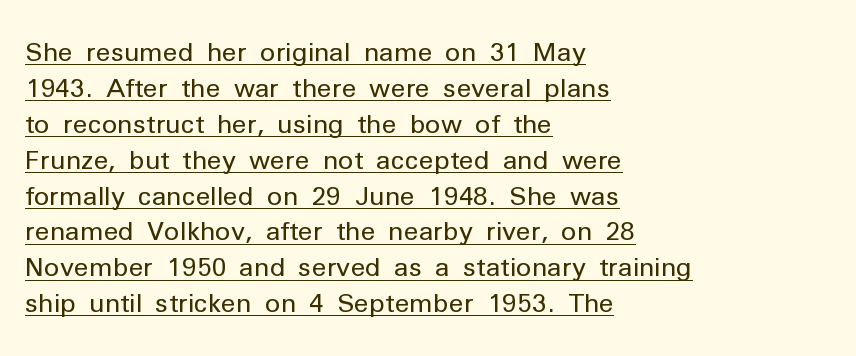
{"italic": "no", "bold": "no", "underline": "yes", "align": "left", "line_spacing": "normal", "line_spacing_ratio": 1.38, "letter_spacing": "normal", "letter_spacing_em": 0.0, "glyph_px": 26}
